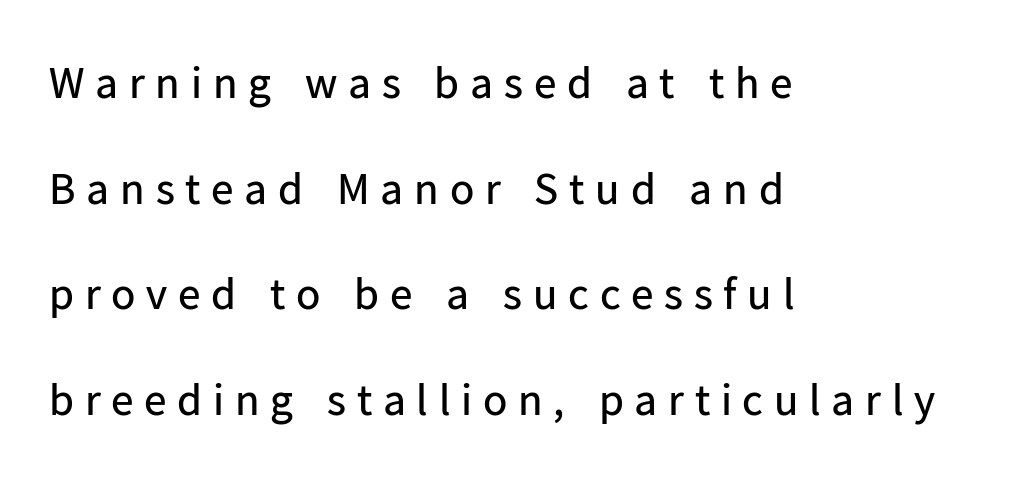
Q: Is the text bold? A: No.
Q: Is the text italic (slanted)? A: No, it is upright.
Q: Is the typeface a serif or a sans-serif typeface? A: Sans-serif.
Q: Is the text underlined? A: No.
Q: How is the paragraph aligned? A: Left-aligned.
Q: Is the spacing between letters normal or unusually wide? A: Unusually wide.
Q: Is the spacing between lines tight, normal or loose? A: Loose.
Q: Width (condensed, normal, or wide)? A: Normal.
Q: Stroke contrast? A: Low.
Q: x-height? A: Medium.
Q: Monospaced? A: No.
